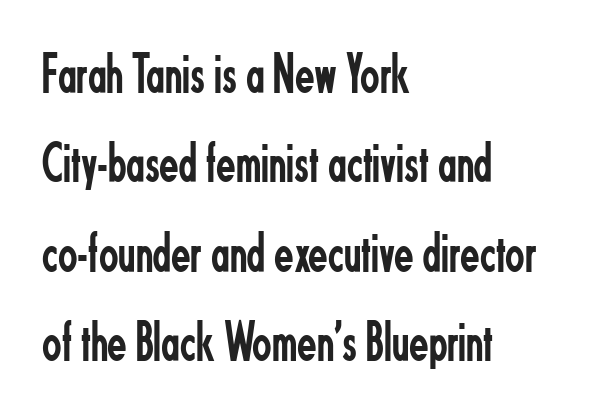
{"serif": "no", "italic": "no", "bold": "no", "weight": "regular", "width": "condensed", "stroke_contrast": "low", "x_height": "small", "monospaced": "no", "underline": "no", "align": "left", "line_spacing": "normal", "line_spacing_ratio": 1.57, "letter_spacing": "normal", "letter_spacing_em": 0.0, "glyph_px": 57}
